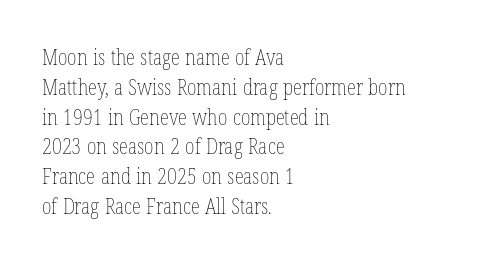
The image shows 21 px text type, upright; set left-aligned, normal line spacing (1.42x), normal letter spacing, not underlined.
